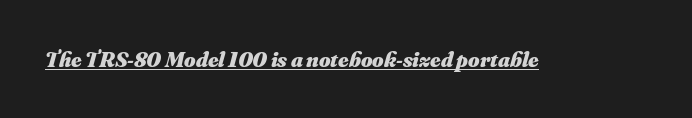
What decoration does the sample have? An underline. You'd pick this weight for a headline — it's a proper bold. Every character sits at an angle, as italics do. Tracking value appears to be zero — textbook default spacing.
